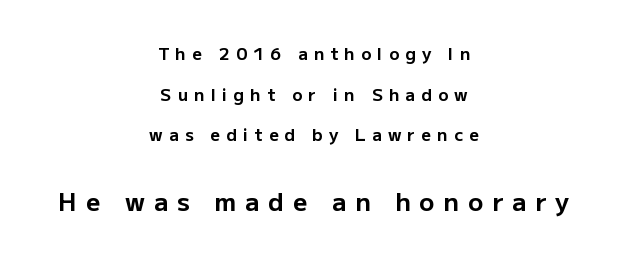
{"italic": "no", "bold": "yes", "underline": "no", "align": "center", "line_spacing": "loose", "line_spacing_ratio": 2.39, "letter_spacing": "wide", "letter_spacing_em": 0.36, "larger_block": "second", "size_ratio": 1.47, "glyph_px": 25}
